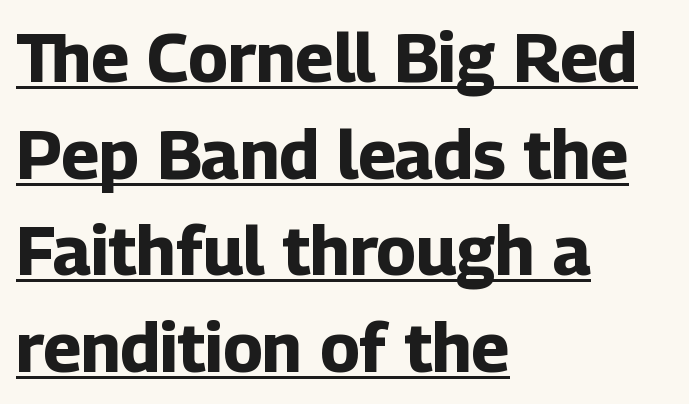
{"serif": "no", "italic": "no", "bold": "yes", "weight": "bold", "width": "normal", "stroke_contrast": "low", "x_height": "medium", "monospaced": "no", "underline": "yes", "align": "left", "line_spacing": "normal", "line_spacing_ratio": 1.42, "letter_spacing": "normal", "letter_spacing_em": 0.0, "glyph_px": 68}
